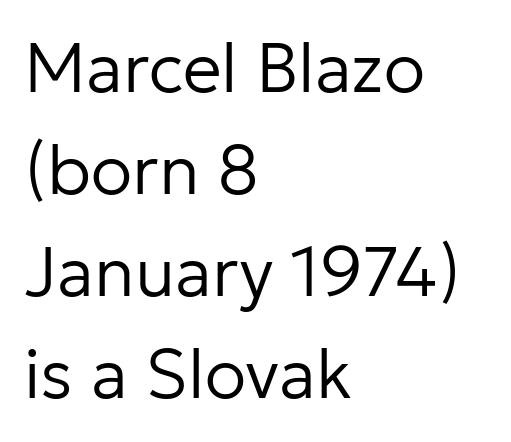
{"serif": "no", "italic": "no", "bold": "no", "weight": "regular", "width": "normal", "stroke_contrast": "low", "x_height": "medium", "monospaced": "no", "underline": "no", "align": "left", "line_spacing": "normal", "line_spacing_ratio": 1.48, "letter_spacing": "normal", "letter_spacing_em": 0.0, "glyph_px": 69}
